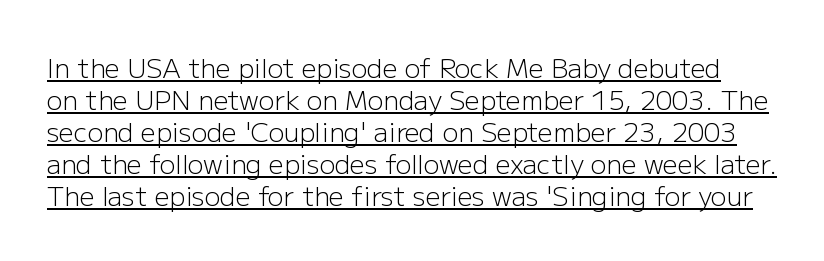
The image shows 26 px text type, upright; set line spacing 1.23x, normal letter spacing, underlined.
